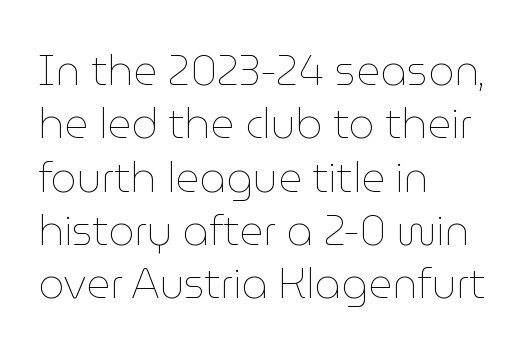
The image shows 41 px thin type, upright; set left-aligned, normal line spacing (1.3x), normal letter spacing, not underlined; low stroke contrast and a medium x-height.
